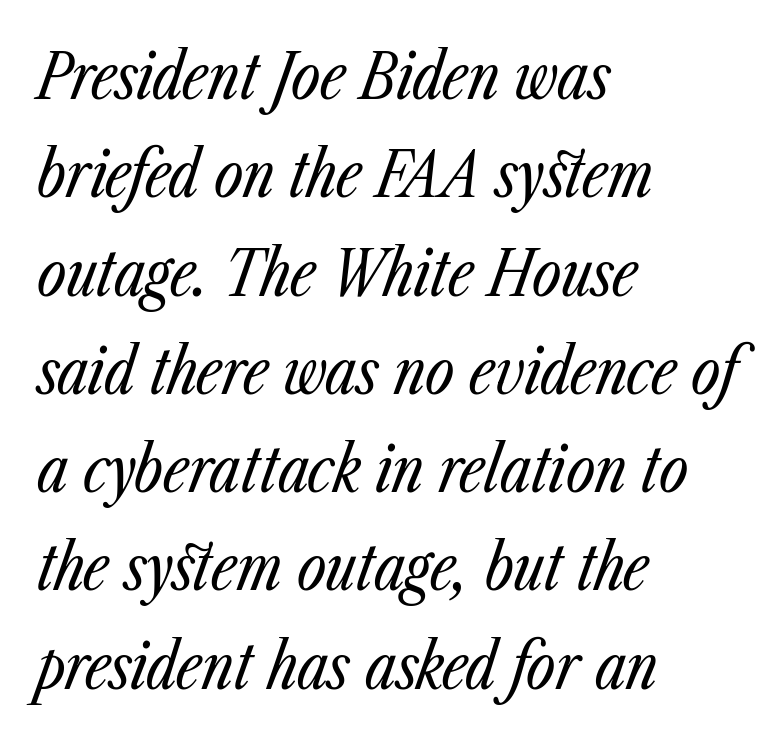
The image shows 63 px regular-weight, condensed type, italic (leaning right); set left-aligned, normal line spacing (1.56x), normal letter spacing, not underlined; low stroke contrast and a medium x-height.
